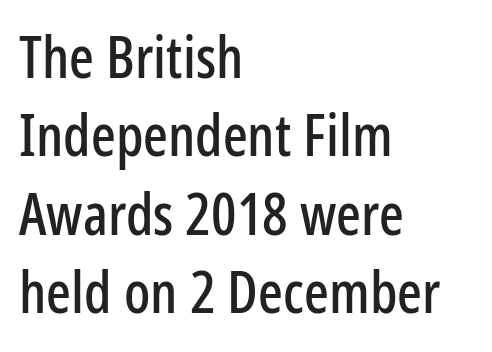
The letters carry no serifs — their stems end cleanly without finishing strokes. Compared with typical body copy, the letter spacing here is the same. What's the leading like? Ordinary, nothing unusual. Proportional: the letters do not fall into vertical columns.
